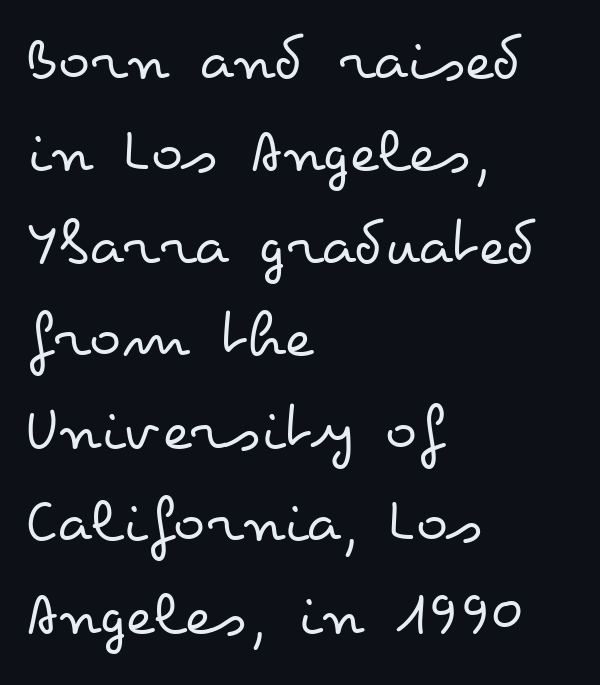
{"italic": "no", "bold": "no", "weight": "regular", "width": "wide", "stroke_contrast": "low", "x_height": "small", "monospaced": "no", "underline": "no", "align": "left", "line_spacing": "normal", "line_spacing_ratio": 1.38, "letter_spacing": "normal", "letter_spacing_em": 0.0, "glyph_px": 67}
